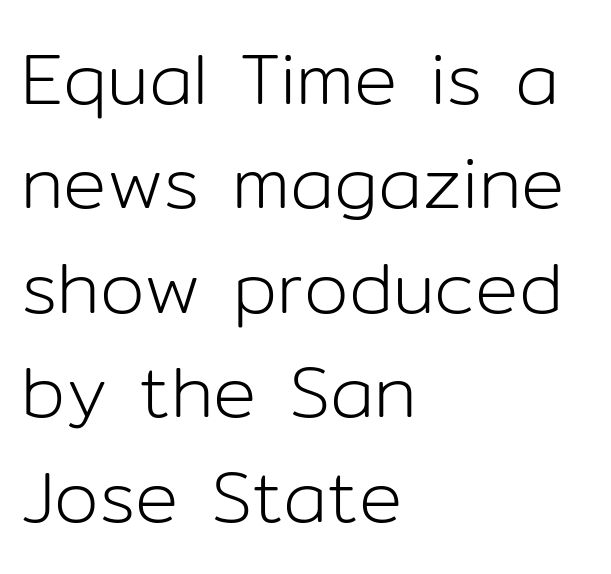
The image shows 72 px light sans-serif type, upright; set left-aligned, normal line spacing (1.45x), normal letter spacing, not underlined; low stroke contrast and a medium x-height.
